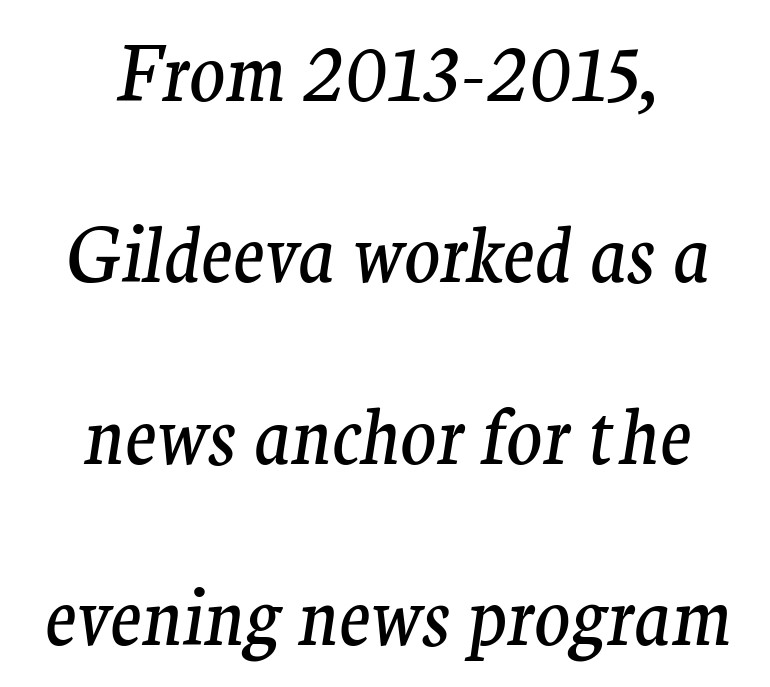
Q: Is the text bold? A: No.
Q: Is the text italic (slanted)? A: Yes, it leans right by about 9 degrees.
Q: Is the typeface a serif or a sans-serif typeface? A: Serif.
Q: Is the text underlined? A: No.
Q: How is the paragraph aligned? A: Centered.
Q: Is the spacing between letters normal or unusually wide? A: Normal.
Q: Is the spacing between lines tight, normal or loose? A: Loose.
Q: Width (condensed, normal, or wide)? A: Normal.
Q: Stroke contrast? A: Medium.
Q: x-height? A: Medium.
Q: Monospaced? A: No.
